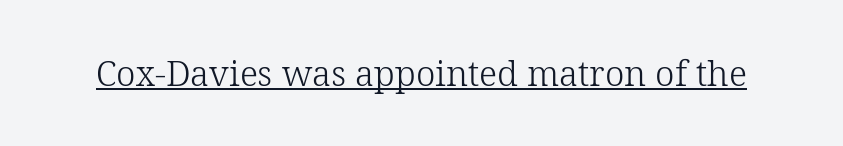
The image shows 35 px light serif type, upright; set normal letter spacing, underlined; low stroke contrast and a medium x-height.
